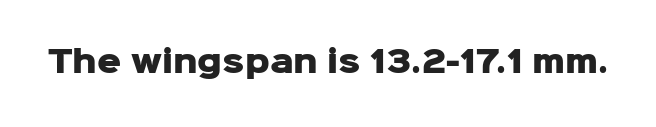
{"serif": "no", "italic": "no", "bold": "yes", "weight": "heavy", "width": "normal", "stroke_contrast": "low", "x_height": "medium", "monospaced": "no", "underline": "no", "letter_spacing": "normal", "letter_spacing_em": 0.0, "glyph_px": 30}
